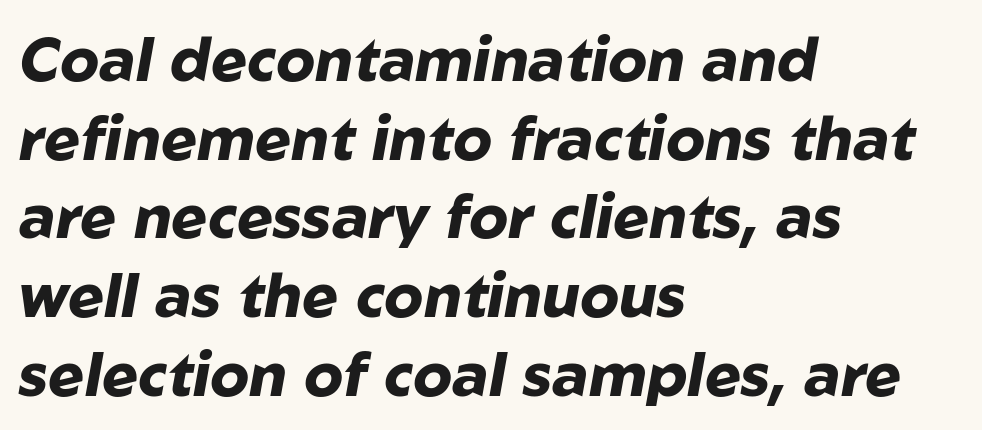
The sample has been set heavy, in full bold. Reading down the column, the eye jumps a familiar distance to each next line. The specimen omits any rule beneath the text block's lines. An italicized treatment has been applied to the whole sample. Here the designer chose a conventional face with non-uniform glyph widths. Honestly, the letter spacing is just normal — you wouldn't notice it.
